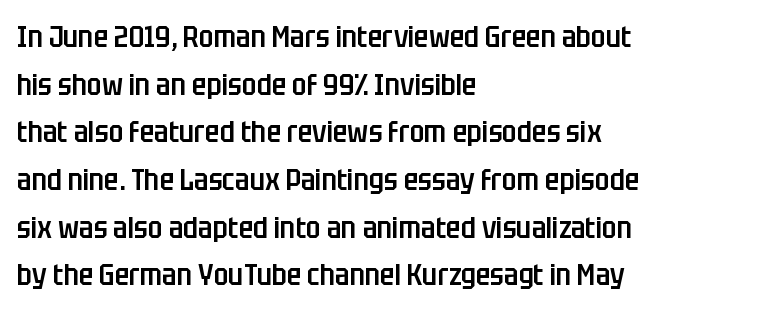
The image shows 30 px semibold, condensed sans-serif type, upright; set left-aligned, normal line spacing (1.59x), normal letter spacing, not underlined; low stroke contrast and a large x-height.
